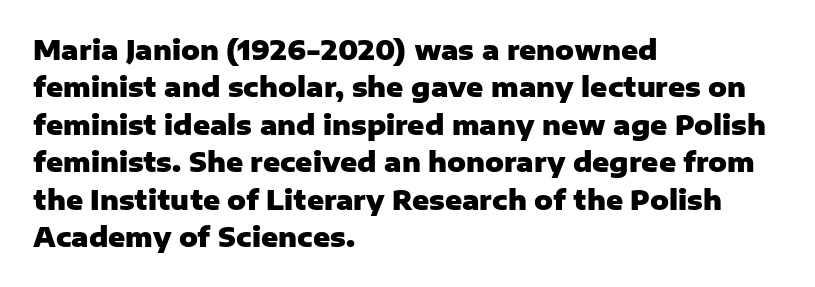
When letters stand straight like this, we call the style roman or upright. A clean baseline with only descenders dipping below it. Horizontally, the lines are justified to the leading edge only. Is there much room between lines? A standard amount, neither cramped nor airy.
